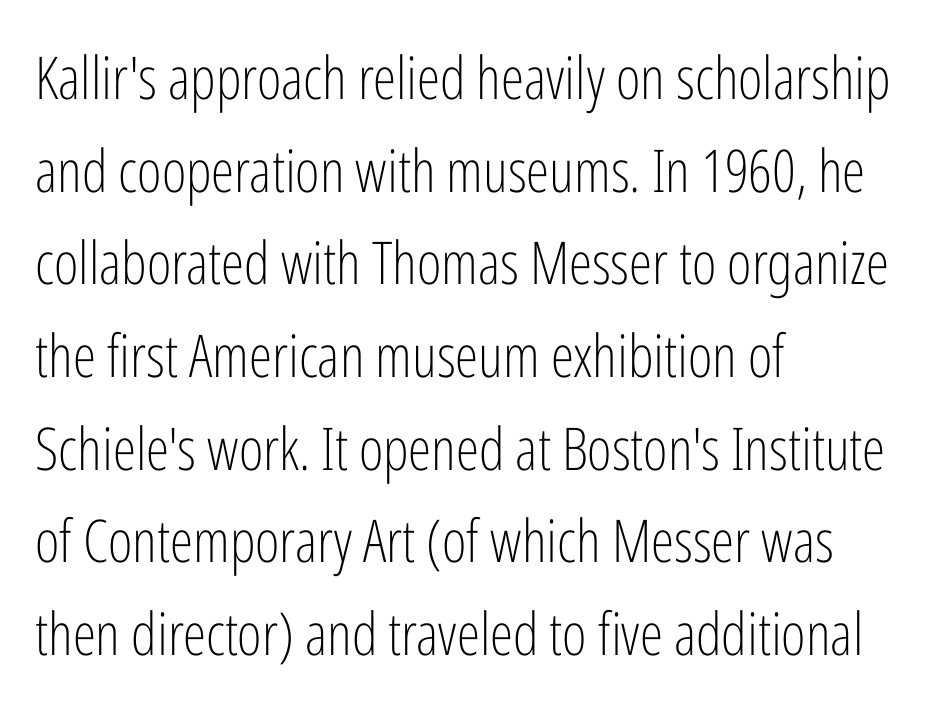
The image shows 59 px light, condensed sans-serif type, upright; set left-aligned, normal line spacing (1.57x), normal letter spacing, not underlined; low stroke contrast and a medium x-height.
